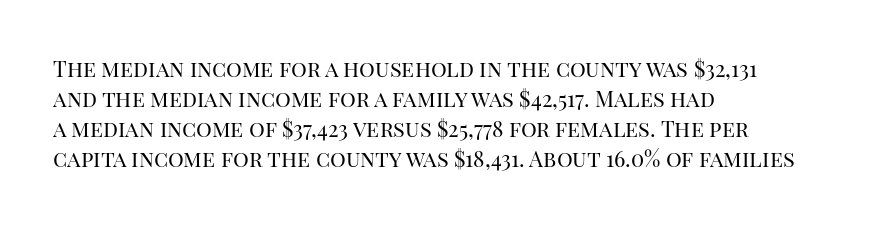
{"italic": "no", "bold": "no", "underline": "no", "align": "left", "line_spacing": "normal", "line_spacing_ratio": 1.36, "letter_spacing": "normal", "letter_spacing_em": 0.0, "glyph_px": 22}
